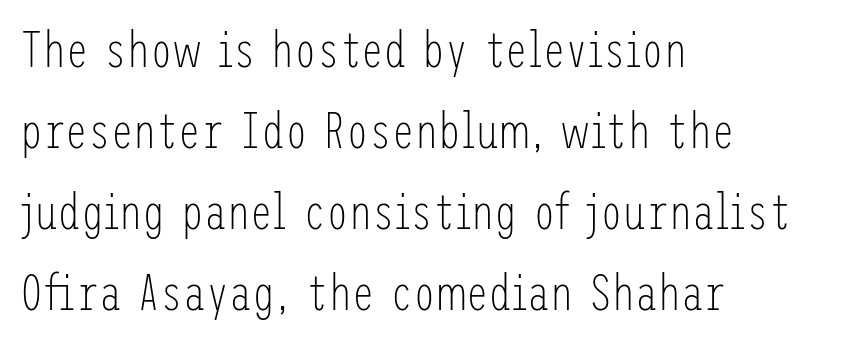
{"serif": "no", "italic": "no", "bold": "no", "weight": "light", "width": "condensed", "stroke_contrast": "low", "x_height": "medium", "underline": "no", "align": "left", "line_spacing": "normal", "line_spacing_ratio": 1.59, "letter_spacing": "normal", "letter_spacing_em": 0.0, "glyph_px": 51}
